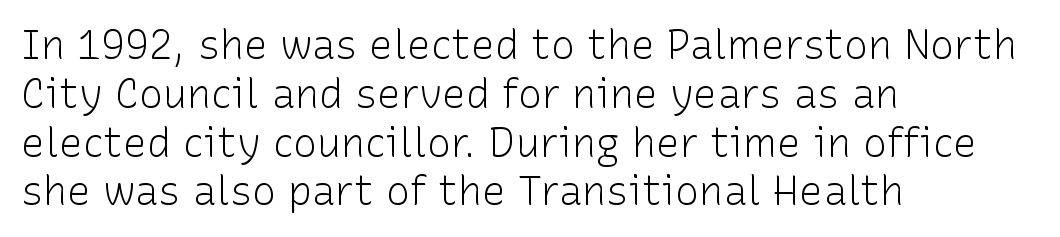
The image shows 40 px light sans-serif type, upright; set left-aligned, line spacing 1.22x, normal letter spacing, not underlined; low stroke contrast and a medium x-height.
